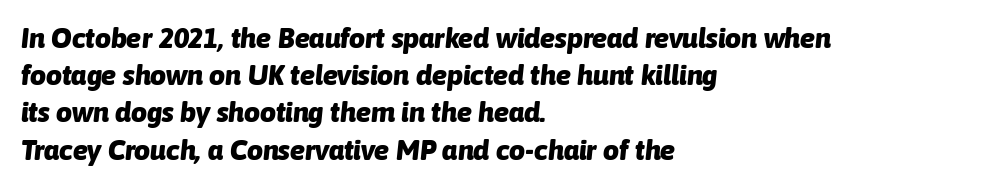
Q: Is the text bold? A: Yes.
Q: Is the text italic (slanted)? A: Yes, it leans right by about 6 degrees.
Q: Is the text underlined? A: No.
Q: How is the paragraph aligned? A: Left-aligned.
Q: Is the spacing between letters normal or unusually wide? A: Normal.
Q: Is the spacing between lines tight, normal or loose? A: Normal.
Q: Width (condensed, normal, or wide)? A: Normal.
Q: Stroke contrast? A: Low.
Q: x-height? A: Medium.
Q: Monospaced? A: No.
